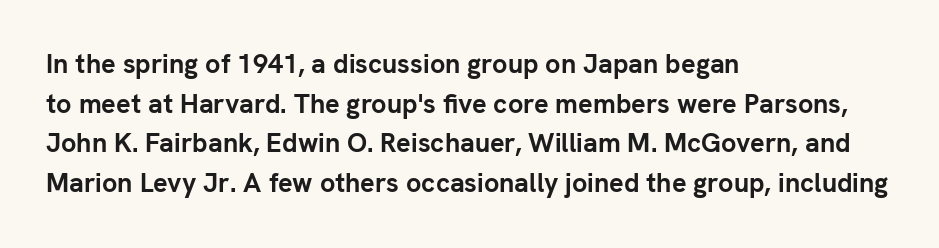
The image shows 27 px bold type, upright; set left-aligned, normal line spacing (1.47x), normal letter spacing, not underlined.
